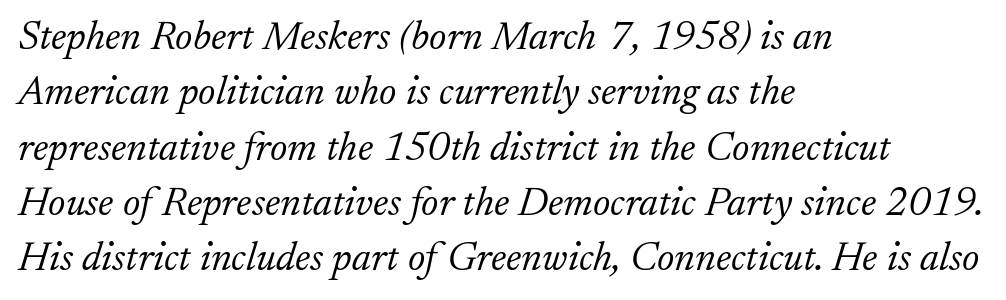
Q: Is the text bold? A: No.
Q: Is the text italic (slanted)? A: Yes, it leans right by about 17 degrees.
Q: Is the typeface a serif or a sans-serif typeface? A: Serif.
Q: Is the text underlined? A: No.
Q: How is the paragraph aligned? A: Left-aligned.
Q: Is the spacing between letters normal or unusually wide? A: Normal.
Q: Is the spacing between lines tight, normal or loose? A: Normal.
Q: Width (condensed, normal, or wide)? A: Normal.
Q: Stroke contrast? A: Low.
Q: x-height? A: Small.
Q: Monospaced? A: No.
